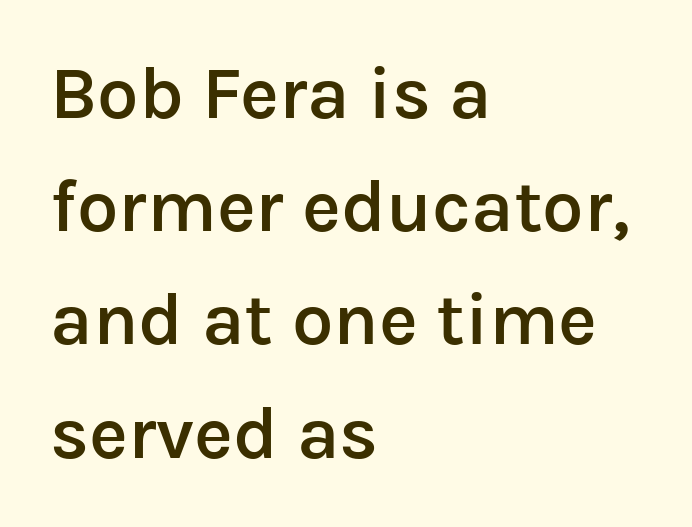
Type without underlining. Each letter keeps its own natural width here, so spacing adapts to shape. In terms of letterspacing, this is plain default setting. The face used here is a semibold: visibly heavier than regular, lighter than bold. Ordinary non-slanted type is in use.
